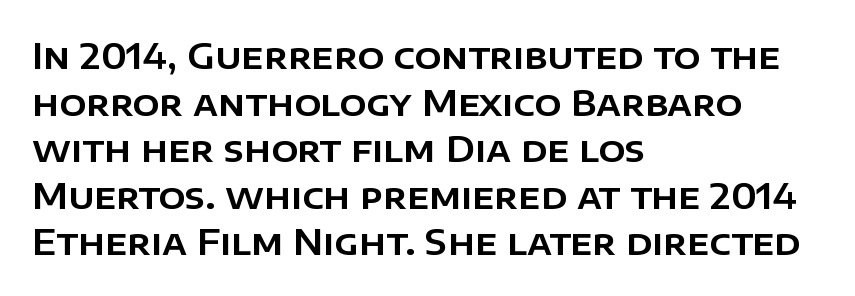
The image shows 35 px sans-serif type, upright; set left-aligned, normal line spacing (1.33x), normal letter spacing, not underlined; low stroke contrast and a large x-height.
